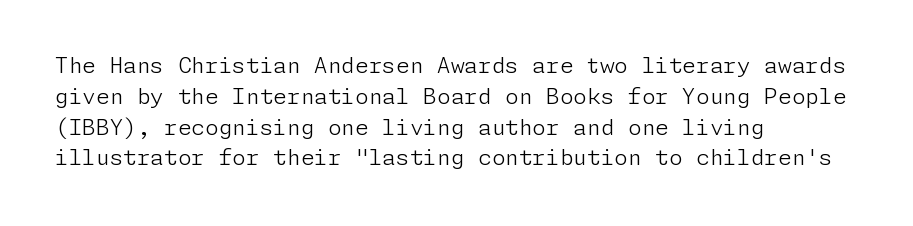
Q: Is the text bold? A: No.
Q: Is the text italic (slanted)? A: No, it is upright.
Q: Is the text underlined? A: No.
Q: How is the paragraph aligned? A: Left-aligned.
Q: Is the spacing between letters normal or unusually wide? A: Normal.
Q: Is the spacing between lines tight, normal or loose? A: Normal.
